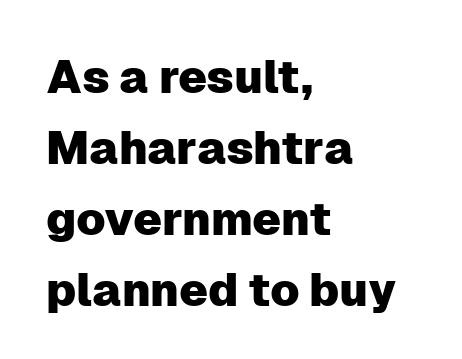
The image shows 46 px sans-serif type, upright; set left-aligned, normal line spacing (1.54x), normal letter spacing, not underlined; low stroke contrast and a medium x-height.
